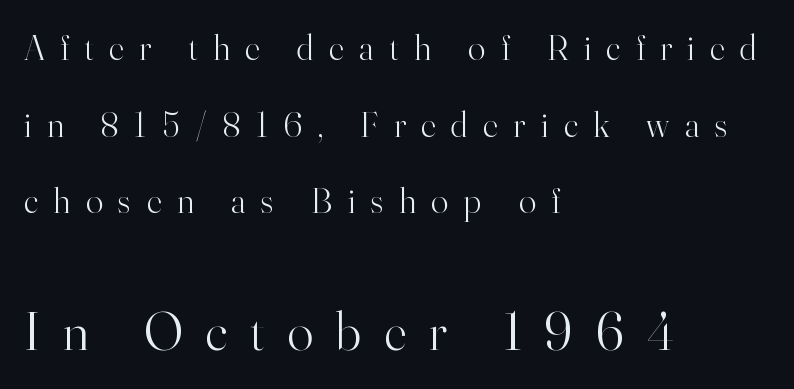
Which chunk is bigger? The second one — the bottom block dwarfs the top. No chunkiness to these letters — they're not bold. All the whitespace from short lines collects on the right. Each row of text sits above clean, open space. Each letter keeps its own natural width here, so spacing adapts to shape. Tall strokes in this sample are plumb rather than angled.
